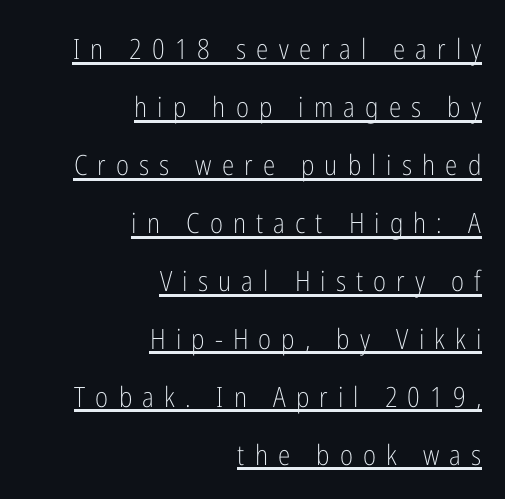
The letters are spread apart with noticeably loose tracking. This sample is right-justified, so line beginnings fall wherever the words allow. The words here are underlined. The passage shown is typed in a proportional face where columns would drift. Look at the bottom of the vertical strokes: they stop flat, with no serifs. Posture: straight, roman, zero tilt.
